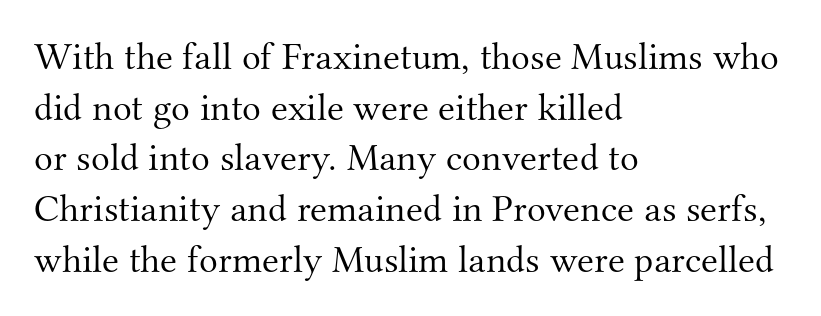
{"serif": "yes", "italic": "no", "bold": "no", "weight": "light", "width": "normal", "stroke_contrast": "medium", "x_height": "small", "monospaced": "no", "underline": "no", "align": "left", "line_spacing": "normal", "line_spacing_ratio": 1.3, "letter_spacing": "normal", "letter_spacing_em": 0.0, "glyph_px": 39}
